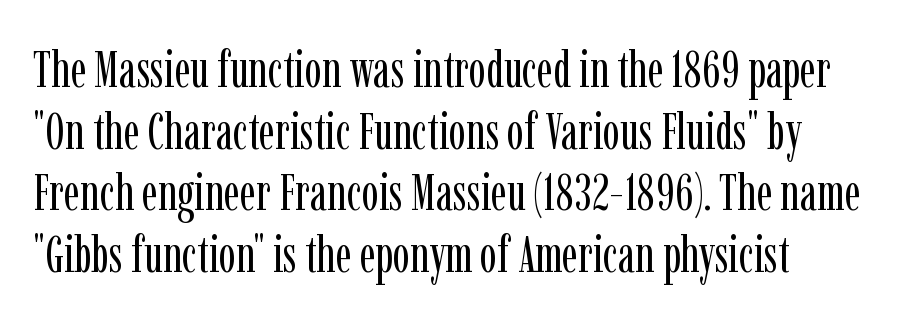
The image shows 51 px regular-weight, condensed serif type, upright; set left-aligned, line spacing 1.21x, normal letter spacing, not underlined; low stroke contrast and a medium x-height.
